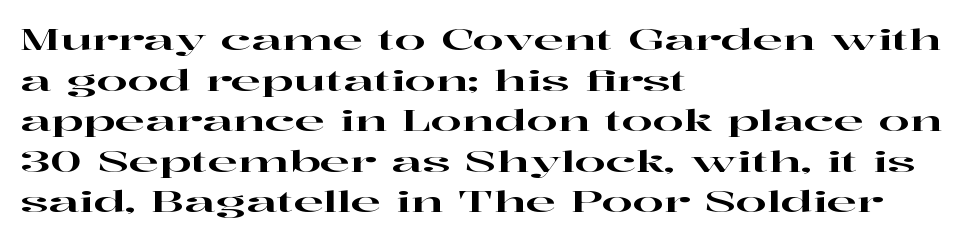
Q: Is the text italic (slanted)? A: No, it is upright.
Q: Is the typeface a serif or a sans-serif typeface? A: Serif.
Q: Is the text underlined? A: No.
Q: How is the paragraph aligned? A: Left-aligned.
Q: Is the spacing between letters normal or unusually wide? A: Normal.
Q: Is the spacing between lines tight, normal or loose? A: Normal.
Q: Width (condensed, normal, or wide)? A: Wide.
Q: Stroke contrast? A: High.
Q: x-height? A: Medium.
Q: Monospaced? A: No.
